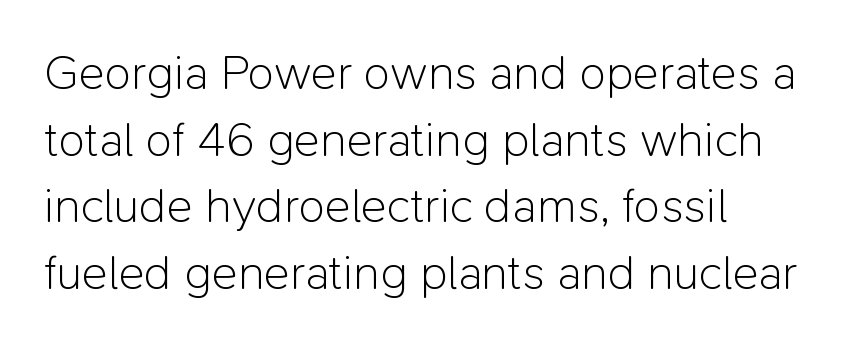
Q: Is the text bold? A: No.
Q: Is the text italic (slanted)? A: No, it is upright.
Q: Is the typeface a serif or a sans-serif typeface? A: Sans-serif.
Q: Is the text underlined? A: No.
Q: How is the paragraph aligned? A: Left-aligned.
Q: Is the spacing between letters normal or unusually wide? A: Normal.
Q: Is the spacing between lines tight, normal or loose? A: Normal.
Q: Width (condensed, normal, or wide)? A: Normal.
Q: Stroke contrast? A: Low.
Q: x-height? A: Medium.
Q: Monospaced? A: No.
